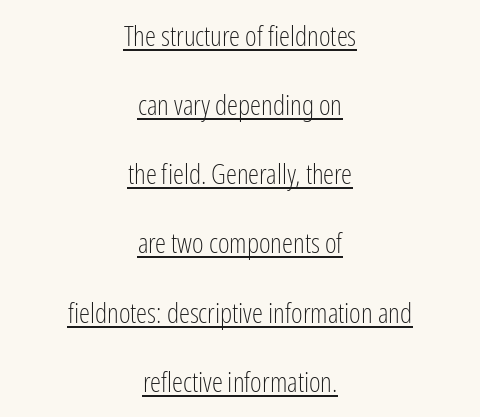
Q: Is the text bold? A: No.
Q: Is the text italic (slanted)? A: No, it is upright.
Q: Is the typeface a serif or a sans-serif typeface? A: Sans-serif.
Q: Is the text underlined? A: Yes.
Q: How is the paragraph aligned? A: Centered.
Q: Is the spacing between letters normal or unusually wide? A: Normal.
Q: Is the spacing between lines tight, normal or loose? A: Loose.
Q: Width (condensed, normal, or wide)? A: Condensed.
Q: Stroke contrast? A: Low.
Q: x-height? A: Medium.
Q: Monospaced? A: No.
